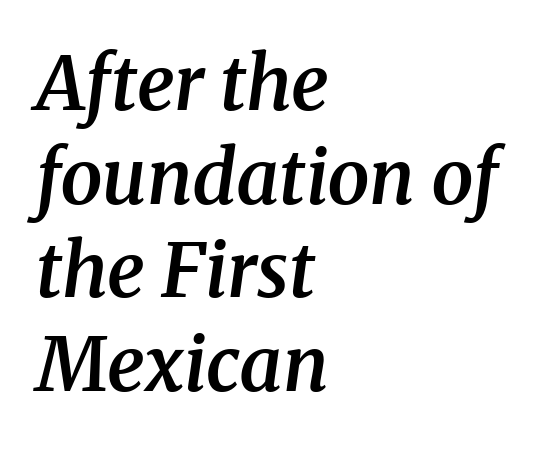
Each row of text sits above clean, open space. This is moderately heavy type, rendered in semibold. Short note: letters normally spaced. Unlike a clean sans, this face finishes its strokes with serifs. The paragraph shown leans on its left margin.
